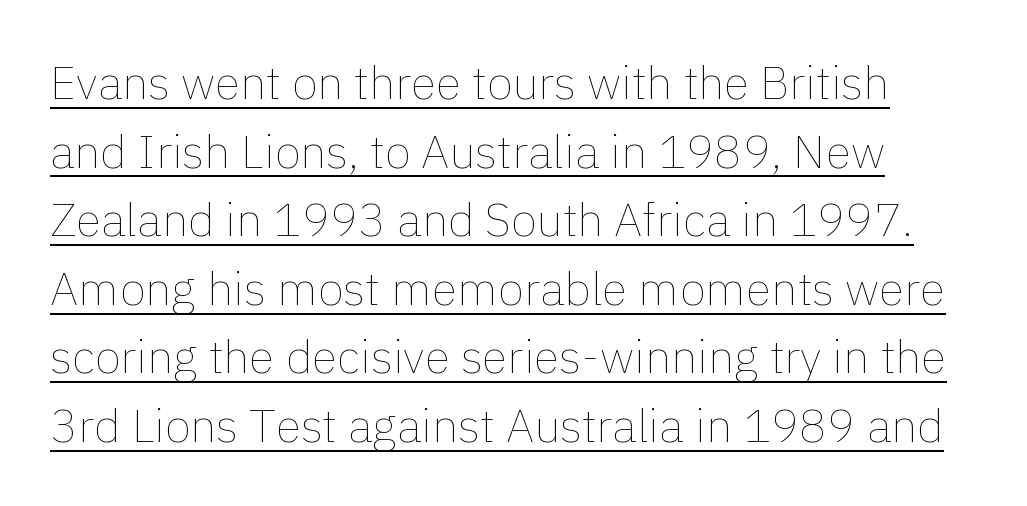
Q: Is the text bold? A: No.
Q: Is the text italic (slanted)? A: No, it is upright.
Q: Is the text underlined? A: Yes.
Q: Is the spacing between letters normal or unusually wide? A: Normal.
Q: Is the spacing between lines tight, normal or loose? A: Normal.
Q: Width (condensed, normal, or wide)? A: Normal.
Q: x-height? A: Medium.
Q: Monospaced? A: No.
